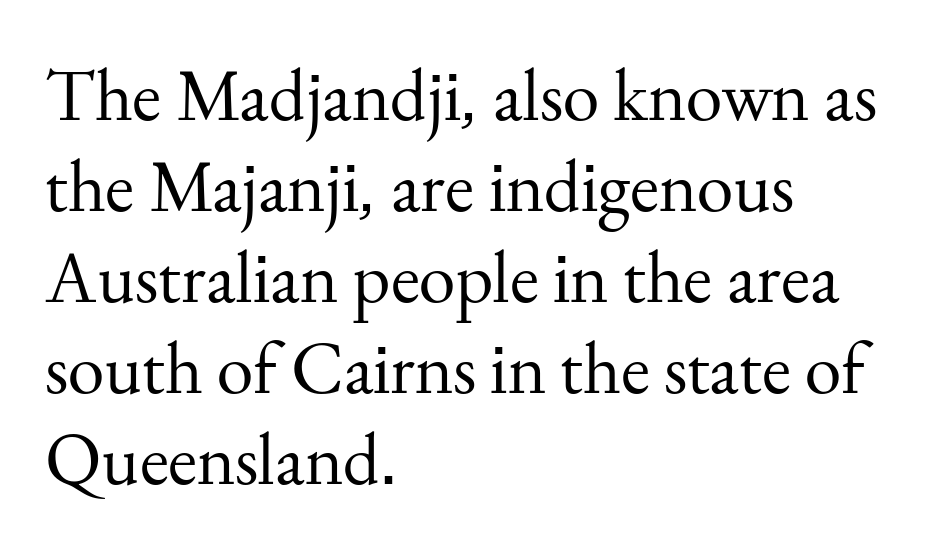
{"serif": "yes", "italic": "no", "bold": "no", "weight": "regular", "width": "normal", "stroke_contrast": "medium", "x_height": "small", "monospaced": "no", "underline": "no", "align": "left", "line_spacing_ratio": 1.23, "letter_spacing": "normal", "letter_spacing_em": 0.0, "glyph_px": 74}
